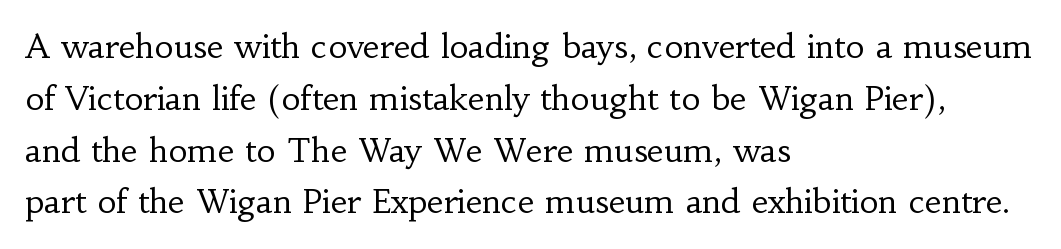
The typeface has the unassuming heft of standard copy or less. The area under the type is left untouched. The space between consecutive lines is moderate. Small tapered or slab feet sit at the stroke ends, so this counts as serif.
